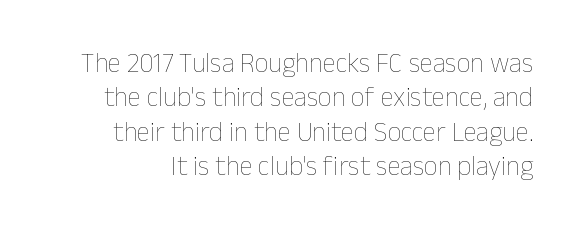
The image shows 27 px text type, upright; set normal line spacing (1.27x), normal letter spacing, not underlined.
